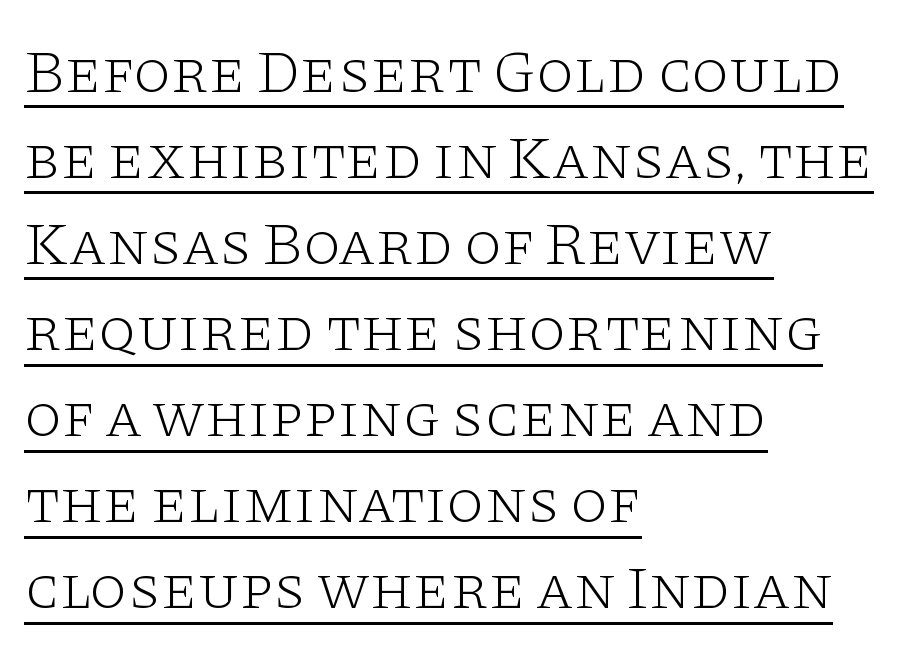
The image shows 61 px light, wide serif type, upright; set left-aligned, normal line spacing (1.41x), normal letter spacing, underlined; low stroke contrast and a large x-height.
